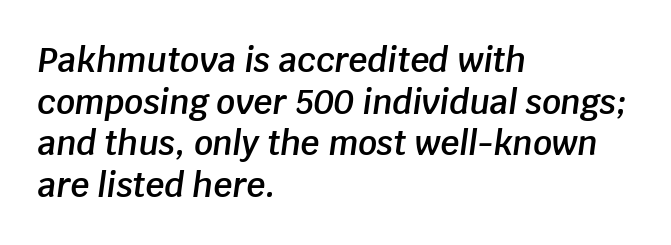
The image shows 33 px semibold type, italic (leaning right); set left-aligned, normal line spacing (1.26x), normal letter spacing, not underlined; low stroke contrast and a large x-height.
